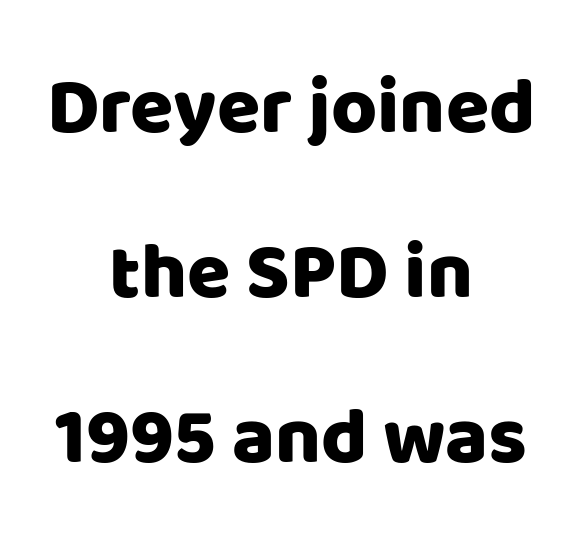
The image shows 79 px sans-serif type, upright; set centered, loose line spacing (2.09x), normal letter spacing, not underlined; low stroke contrast and a large x-height.
